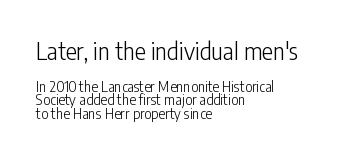
Q: Is the text bold? A: No.
Q: Is the text italic (slanted)? A: No, it is upright.
Q: Is the text underlined? A: No.
Q: How is the paragraph aligned? A: Left-aligned.
Q: Is the spacing between letters normal or unusually wide? A: Normal.
Q: Is the spacing between lines tight, normal or loose? A: Tight.
Q: Which block of text is set in a larger size, the first (top) or the second (bottom)? A: The first (top) one.
